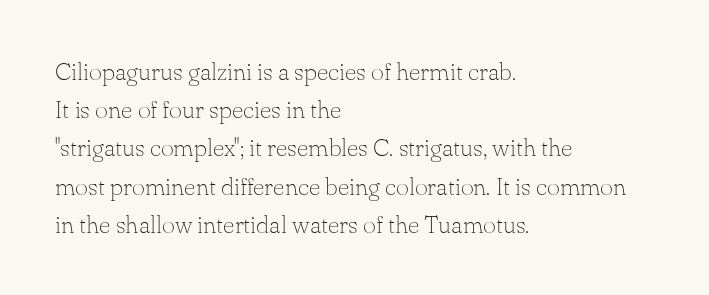
The image shows 25 px text type, upright; set left-aligned, normal line spacing (1.53x), normal letter spacing, not underlined.
